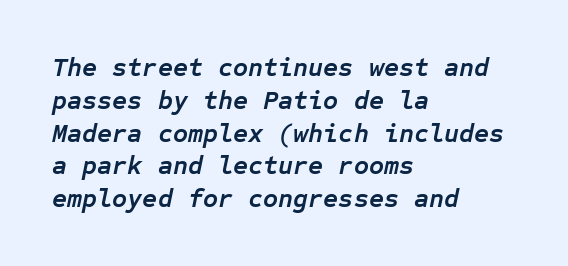
The image shows 26 px bold type, italic (leaning right); set left-aligned, normal line spacing (1.26x), normal letter spacing, not underlined.
